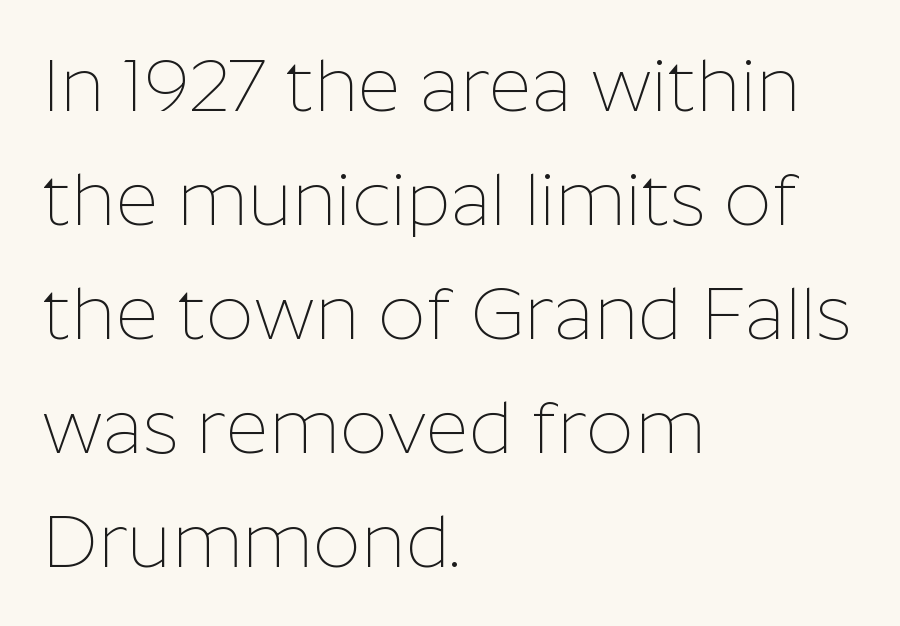
{"serif": "no", "italic": "no", "bold": "no", "weight": "thin", "width": "normal", "stroke_contrast": "low", "x_height": "medium", "monospaced": "no", "underline": "no", "align": "left", "line_spacing": "normal", "line_spacing_ratio": 1.54, "letter_spacing": "normal", "letter_spacing_em": 0.0, "glyph_px": 74}
